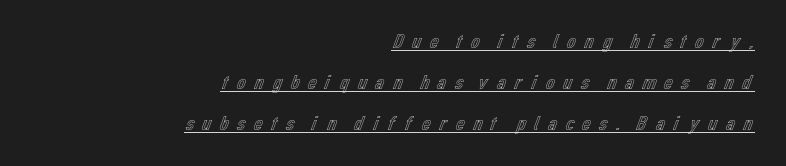
The image shows 20 px text type; set right-aligned, loose line spacing (2.04x), unusually wide letter spacing (+0.3 em), underlined.
